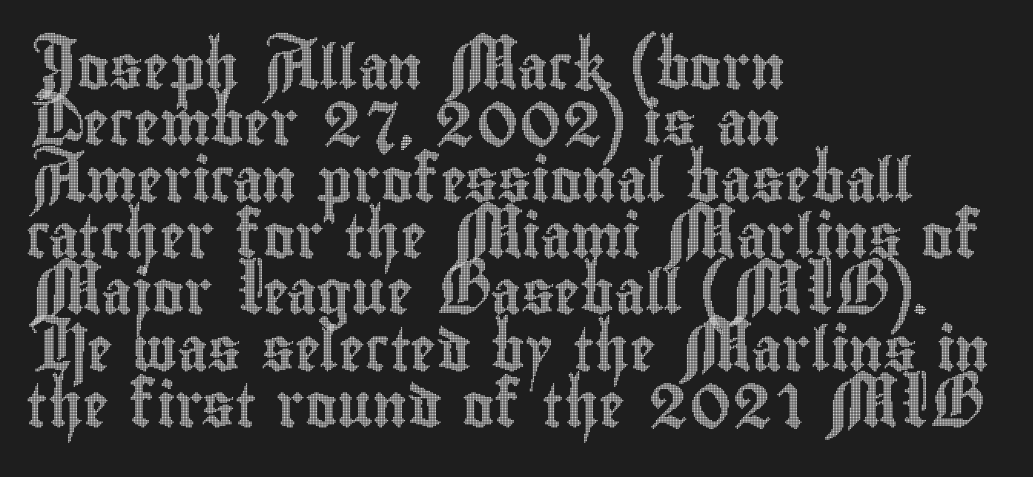
Q: Is the text italic (slanted)? A: No, it is upright.
Q: Is the text underlined? A: No.
Q: How is the paragraph aligned? A: Left-aligned.
Q: Is the spacing between letters normal or unusually wide? A: Normal.
Q: Is the spacing between lines tight, normal or loose? A: Normal.
Q: Width (condensed, normal, or wide)? A: Condensed.
Q: x-height? A: Small.
Q: Monospaced? A: No.
